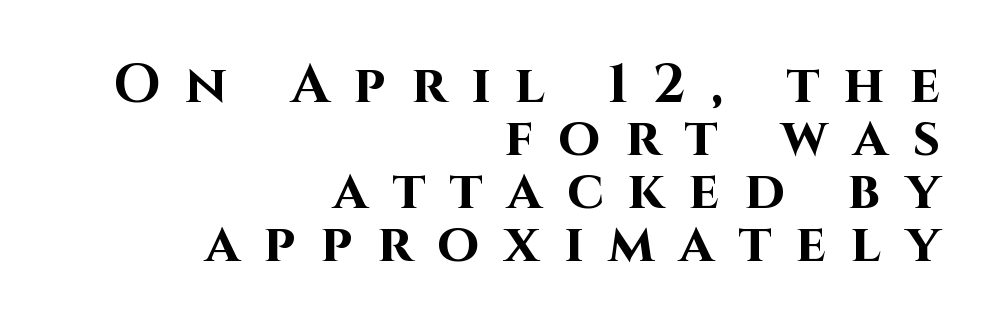
Glyph-to-glyph distance is far greater than everyday printed text. Rows of type sit shoulder to shoulder in the vertical direction. Is this a fixed-width face? No — the glyphs have proportional, varying widths. Beneath every word, the page is bare.
